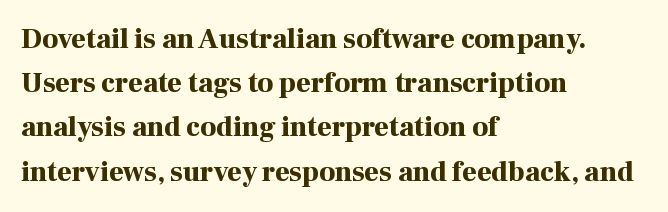
{"serif": "yes", "italic": "no", "bold": "yes", "weight": "bold", "width": "normal", "stroke_contrast": "high", "x_height": "medium", "monospaced": "no", "underline": "no", "align": "left", "line_spacing": "normal", "line_spacing_ratio": 1.58, "letter_spacing": "normal", "letter_spacing_em": 0.0, "glyph_px": 28}
